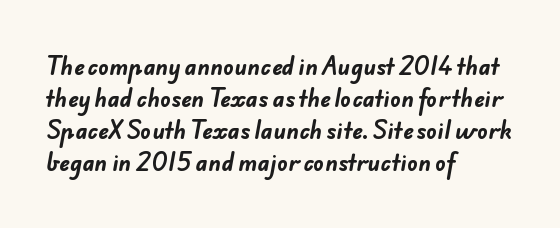
The paragraph has a hard left edge and a soft right edge. Beneath every word, the page is bare. As a designer I'd log this as weight 700, bold. Look at the tracking — it's just the regular setting, nothing added.
